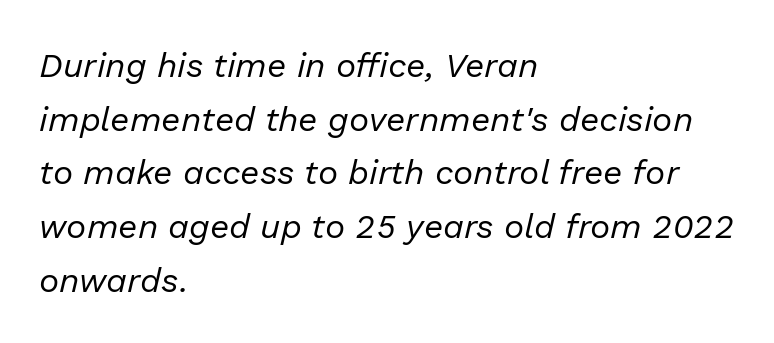
Q: Is the text bold? A: No.
Q: Is the text italic (slanted)? A: Yes, it leans right by about 13 degrees.
Q: Is the text underlined? A: No.
Q: How is the paragraph aligned? A: Left-aligned.
Q: Is the spacing between letters normal or unusually wide? A: Normal.
Q: Is the spacing between lines tight, normal or loose? A: Normal.
Q: Width (condensed, normal, or wide)? A: Normal.
Q: Stroke contrast? A: Low.
Q: x-height? A: Medium.
Q: Monospaced? A: No.
